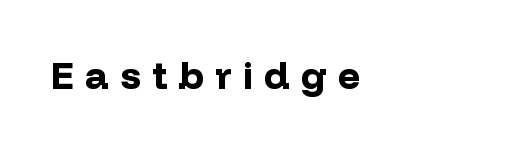
Q: Is the text bold? A: Yes.
Q: Is the text italic (slanted)? A: No, it is upright.
Q: Is the typeface a serif or a sans-serif typeface? A: Sans-serif.
Q: Is the text underlined? A: No.
Q: Is the spacing between letters normal or unusually wide? A: Unusually wide.
Q: Width (condensed, normal, or wide)? A: Normal.
Q: Stroke contrast? A: Low.
Q: x-height? A: Medium.
Q: Monospaced? A: No.
